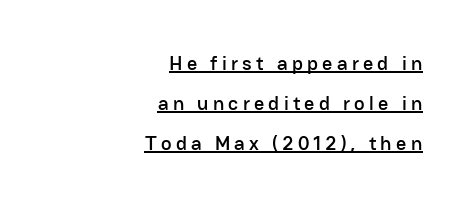
{"italic": "no", "underline": "yes", "align": "right", "line_spacing": "loose", "line_spacing_ratio": 1.99, "letter_spacing": "wide", "letter_spacing_em": 0.21, "glyph_px": 20}
